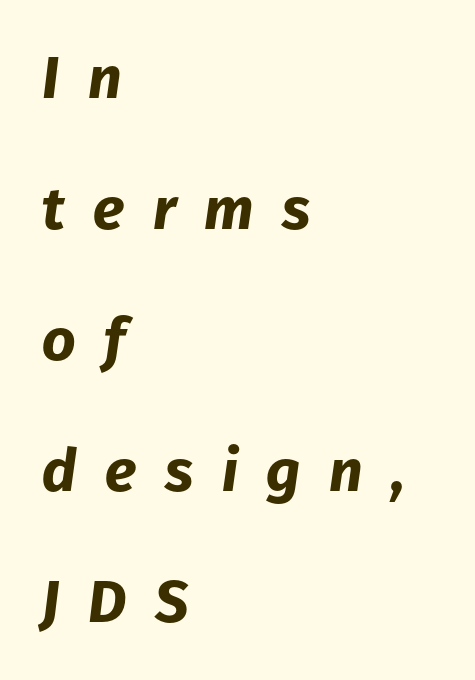
The rendering inserts visible extra space after every character. Compared with ordinary roman type, these characters are visibly tilted. Casual observation: everything's shoved over to the left. Line spacing here is loose.
